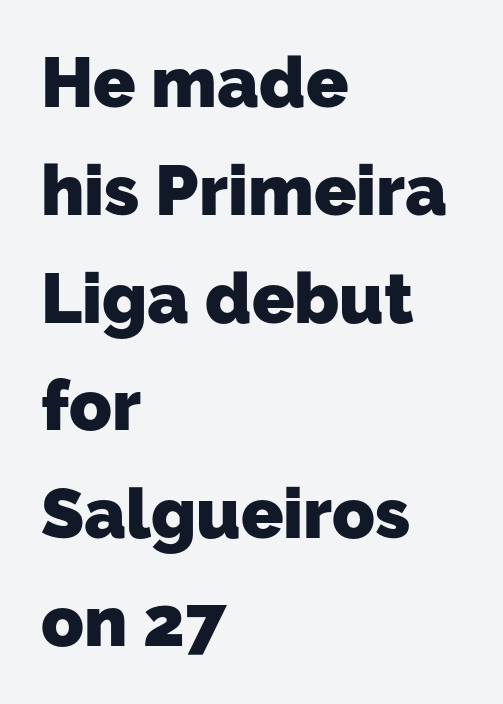
The image shows 70 px heavy sans-serif type; set left-aligned, normal line spacing (1.54x), normal letter spacing, not underlined; low stroke contrast and a medium x-height.
